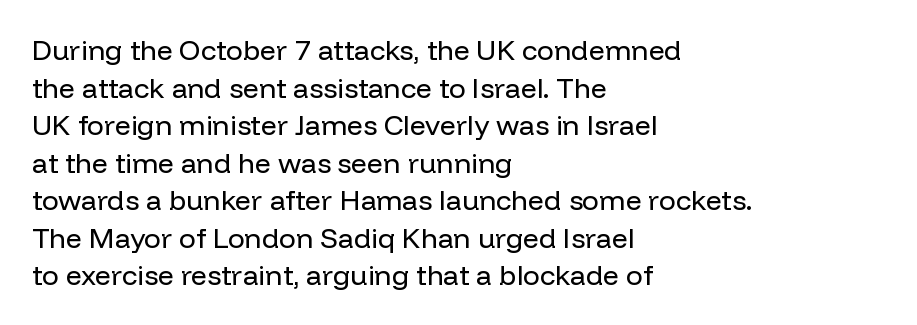
{"serif": "no", "italic": "no", "bold": "no", "weight": "regular", "width": "normal", "stroke_contrast": "low", "x_height": "medium", "monospaced": "no", "underline": "no", "align": "left", "line_spacing": "normal", "line_spacing_ratio": 1.34, "letter_spacing": "normal", "letter_spacing_em": 0.0, "glyph_px": 28}
